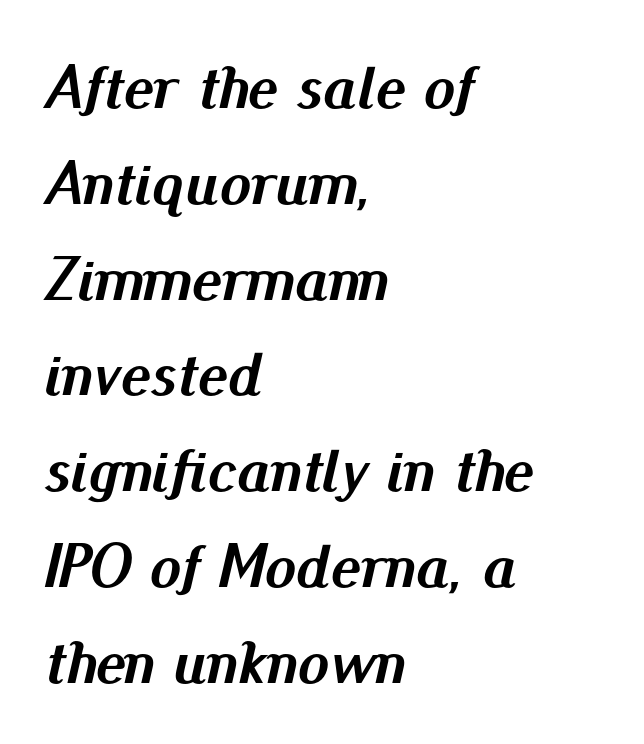
Q: Is the text bold? A: Yes.
Q: Is the text italic (slanted)? A: Yes, it leans right by about 13 degrees.
Q: Is the text underlined? A: No.
Q: How is the paragraph aligned? A: Left-aligned.
Q: Is the spacing between letters normal or unusually wide? A: Normal.
Q: Is the spacing between lines tight, normal or loose? A: Normal.
Q: Width (condensed, normal, or wide)? A: Normal.
Q: Stroke contrast? A: Medium.
Q: x-height? A: Small.
Q: Monospaced? A: No.
